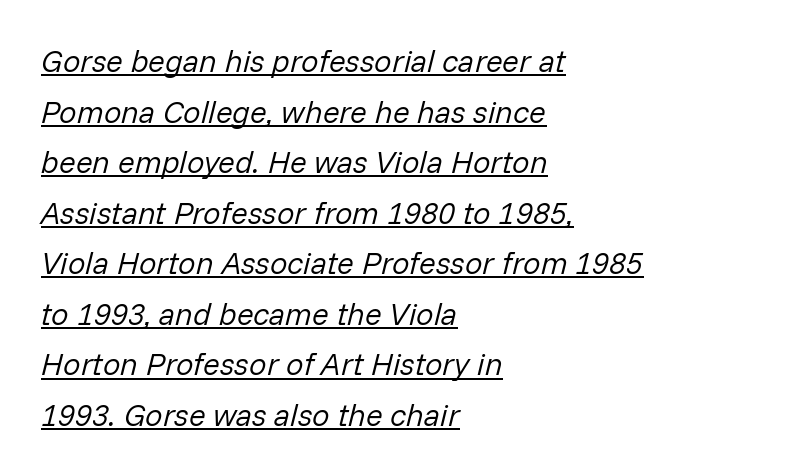
A typographer would call this underscored text. Teacher's note: observe the even left margin — that is flush-left alignment. The passage shown leans; its letterforms are oblique. Think of a printed novel: that variable character pitch is what you see here. Short note: letters normally spaced.
